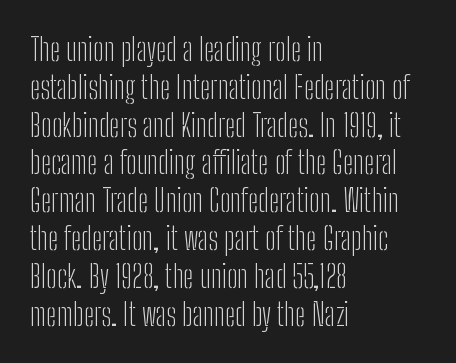
Q: Is the text bold? A: No.
Q: Is the text italic (slanted)? A: No, it is upright.
Q: Is the typeface a serif or a sans-serif typeface? A: Sans-serif.
Q: Is the text underlined? A: No.
Q: How is the paragraph aligned? A: Left-aligned.
Q: Is the spacing between letters normal or unusually wide? A: Normal.
Q: Width (condensed, normal, or wide)? A: Condensed.
Q: Stroke contrast? A: Low.
Q: x-height? A: Medium.
Q: Monospaced? A: No.
